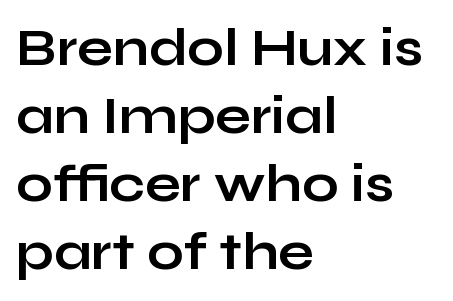
Q: Is the text bold? A: Yes.
Q: Is the text italic (slanted)? A: No, it is upright.
Q: Is the typeface a serif or a sans-serif typeface? A: Sans-serif.
Q: Is the text underlined? A: No.
Q: How is the paragraph aligned? A: Left-aligned.
Q: Is the spacing between letters normal or unusually wide? A: Normal.
Q: Is the spacing between lines tight, normal or loose? A: Normal.
Q: Width (condensed, normal, or wide)? A: Wide.
Q: Stroke contrast? A: Low.
Q: x-height? A: Medium.
Q: Monospaced? A: No.
